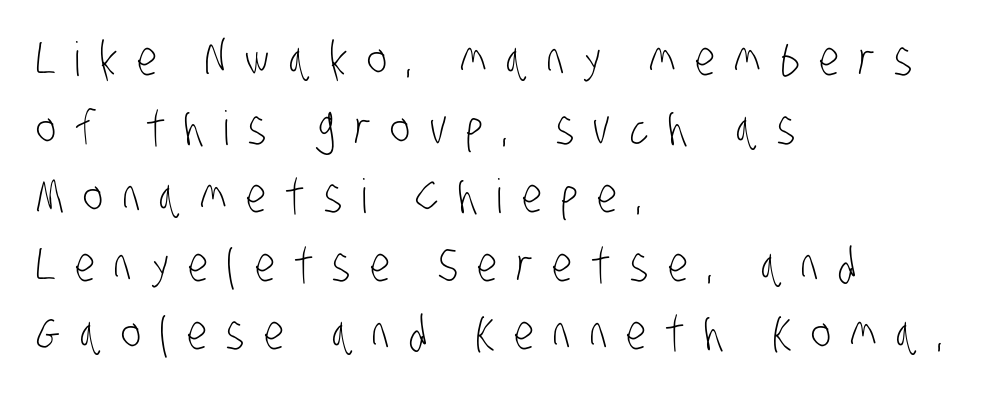
{"serif": "no", "bold": "no", "weight": "light", "width": "condensed", "stroke_contrast": "low", "x_height": "large", "monospaced": "no", "underline": "no", "align": "left", "line_spacing": "normal", "line_spacing_ratio": 1.46, "letter_spacing": "wide", "letter_spacing_em": 0.41, "glyph_px": 47}
